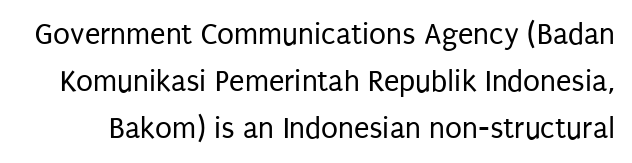
The image shows 31 px regular-weight, condensed sans-serif type, upright; set normal line spacing (1.51x), normal letter spacing, not underlined; low stroke contrast and a large x-height.
